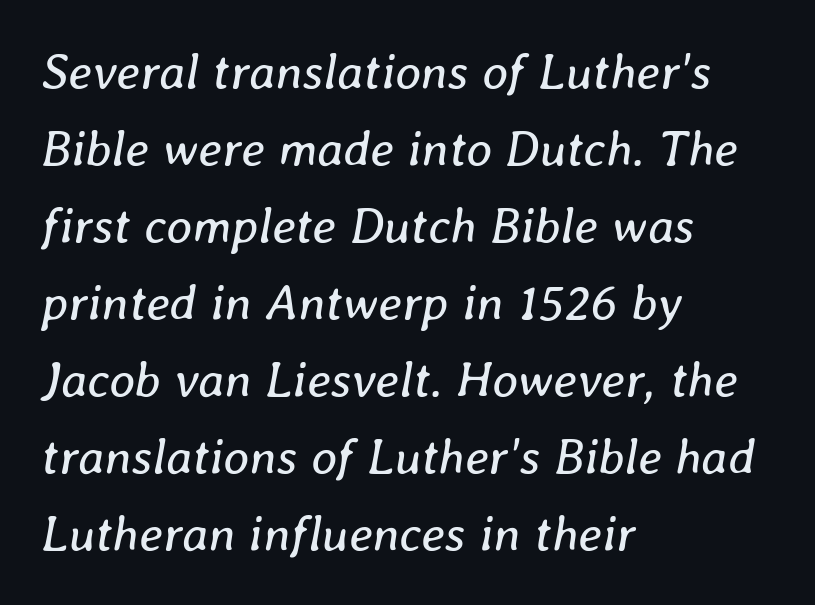
Think of a printed novel: that variable character pitch is what you see here. Descenders hang freely into open space. Think standard paragraph weight, or any step lighter than that. The passage shown has conventional tracking throughout. This sample is left-justified, so line endings fall wherever the words run out.
